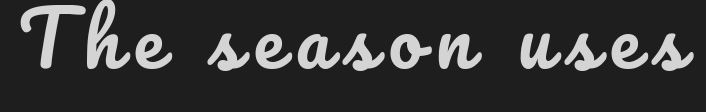
A typesetter would call this proportional, since set widths differ per character. Only glyphs here, with clear space below each row.
